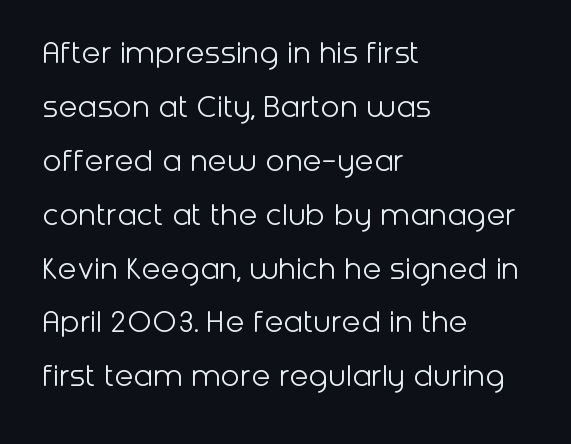
The passage shown is not bold in any degree. The typeface chosen for these lines omits serifs. The rendering keeps characters at their native spacing. A classic flush-left, rag-right setting is used for this passage.
